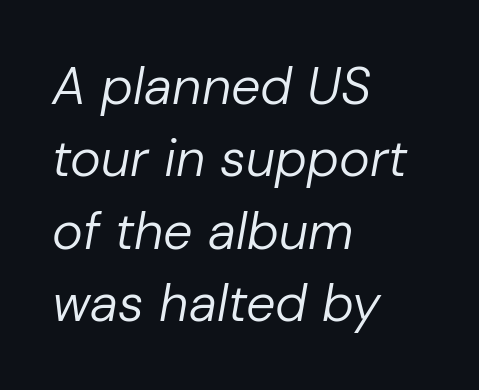
Q: Is the text bold? A: No.
Q: Is the text italic (slanted)? A: Yes, it leans right by about 10 degrees.
Q: Is the text underlined? A: No.
Q: How is the paragraph aligned? A: Left-aligned.
Q: Is the spacing between letters normal or unusually wide? A: Normal.
Q: Is the spacing between lines tight, normal or loose? A: Normal.
Q: Width (condensed, normal, or wide)? A: Normal.
Q: Stroke contrast? A: Low.
Q: x-height? A: Medium.
Q: Monospaced? A: No.
